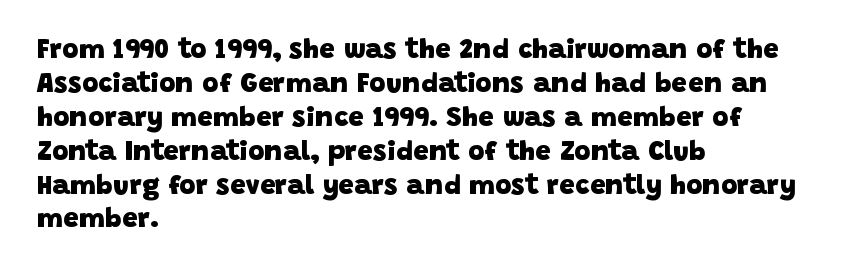
The image shows 28 px heavy sans-serif type; set left-aligned, line spacing 1.21x, normal letter spacing, not underlined; low stroke contrast and a large x-height.
